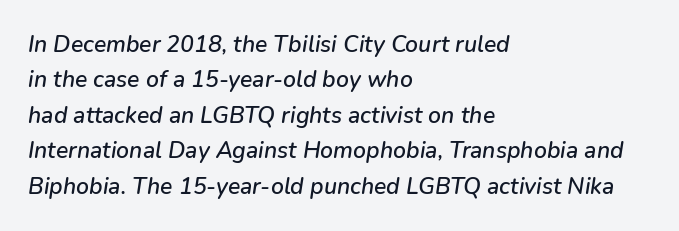
The image shows 23 px text type, italic (leaning right); set left-aligned, normal line spacing (1.54x), normal letter spacing, not underlined.
